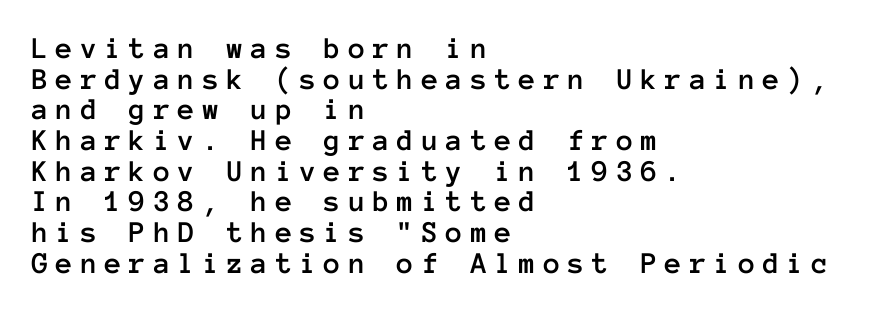
The image shows 31 px text type, upright, monospaced; set left-aligned, tight line spacing (0.99x), unusually wide letter spacing (+0.24 em), not underlined; low stroke contrast and a medium x-height.
